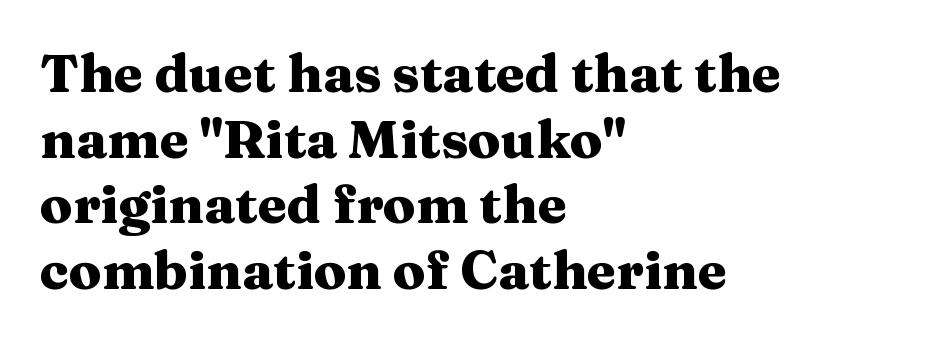
{"serif": "yes", "italic": "no", "bold": "yes", "weight": "heavy", "width": "wide", "stroke_contrast": "medium", "x_height": "medium", "monospaced": "no", "underline": "no", "align": "left", "line_spacing_ratio": 1.24, "letter_spacing": "normal", "letter_spacing_em": 0.0, "glyph_px": 53}
